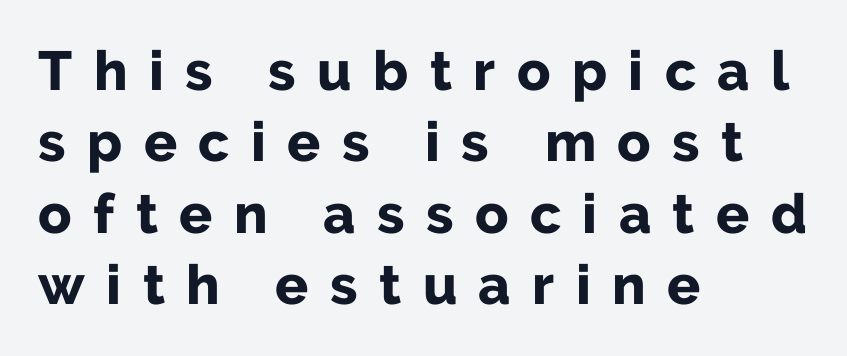
The image shows 55 px bold sans-serif type, upright; set left-aligned, normal line spacing (1.3x), unusually wide letter spacing (+0.39 em), not underlined; low stroke contrast and a medium x-height.
